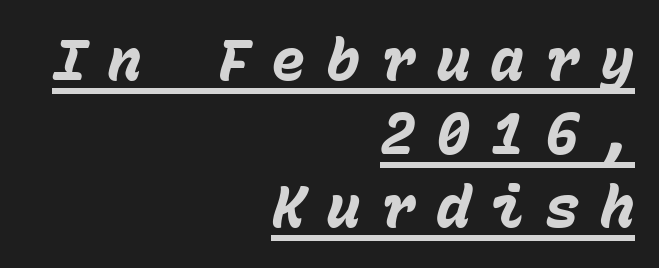
Line endings align vertically; line beginnings do not. Each new line begins a customary step beneath the previous one. Strokes here are thick enough to call this a true bold. The lettering tilts uniformly, giving the passage an italic look. Every character here occupies the same horizontal width, giving the sample a typewriter-like rhythm.
